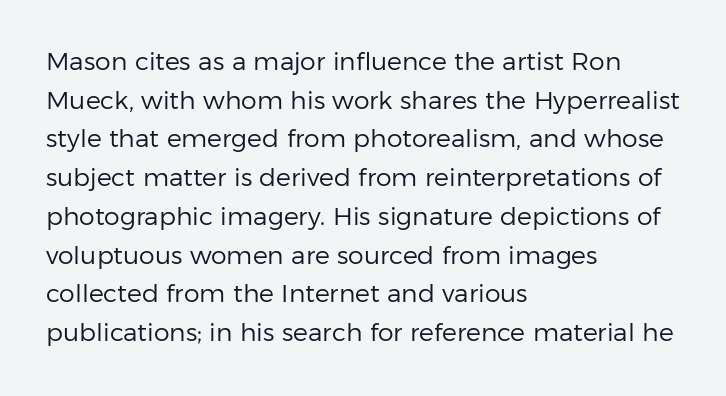
Q: Is the text bold? A: No.
Q: Is the text italic (slanted)? A: No, it is upright.
Q: Is the text underlined? A: No.
Q: How is the paragraph aligned? A: Left-aligned.
Q: Is the spacing between letters normal or unusually wide? A: Normal.
Q: Is the spacing between lines tight, normal or loose? A: Normal.
